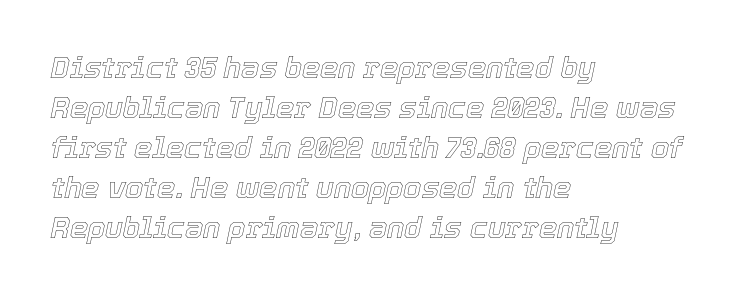
{"italic": "yes", "lean": "right", "slant_degrees": 12, "width": "normal", "x_height": "medium", "monospaced": "no", "underline": "no", "align": "left", "line_spacing": "normal", "line_spacing_ratio": 1.38, "letter_spacing": "normal", "letter_spacing_em": 0.0, "glyph_px": 29}
